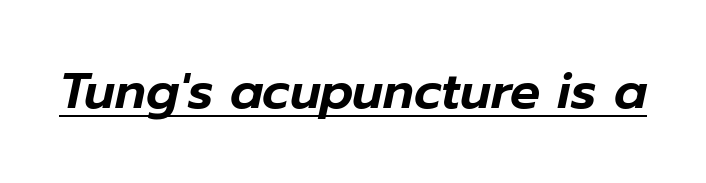
The rendering uses natural spacing where letterforms have individual widths. A baseline rule has been typeset under these characters. Observe the lean: these are italic letterforms. How are the letters spaced? Ordinarily, with no added tracking.
